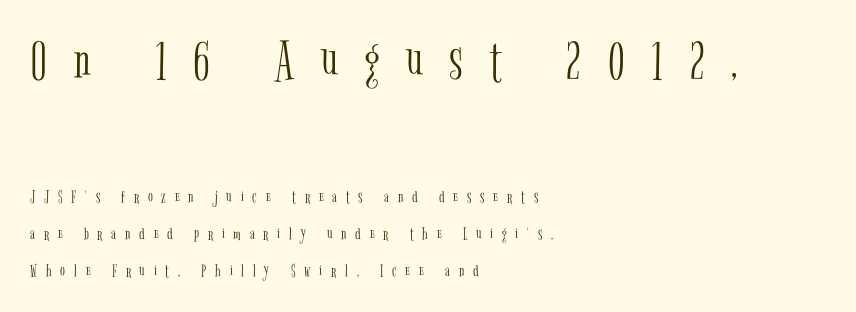
Q: Is the text bold? A: No.
Q: Is the text italic (slanted)? A: No, it is upright.
Q: Is the typeface a serif or a sans-serif typeface? A: Serif.
Q: Is the text underlined? A: No.
Q: How is the paragraph aligned? A: Left-aligned.
Q: Is the spacing between letters normal or unusually wide? A: Unusually wide.
Q: Is the spacing between lines tight, normal or loose? A: Loose.
Q: Which block of text is set in a larger size, the first (top) or the second (bottom)? A: The first (top) one.
Q: Width (condensed, normal, or wide)? A: Condensed.
Q: Stroke contrast? A: Low.
Q: x-height? A: Medium.
Q: Monospaced? A: No.
